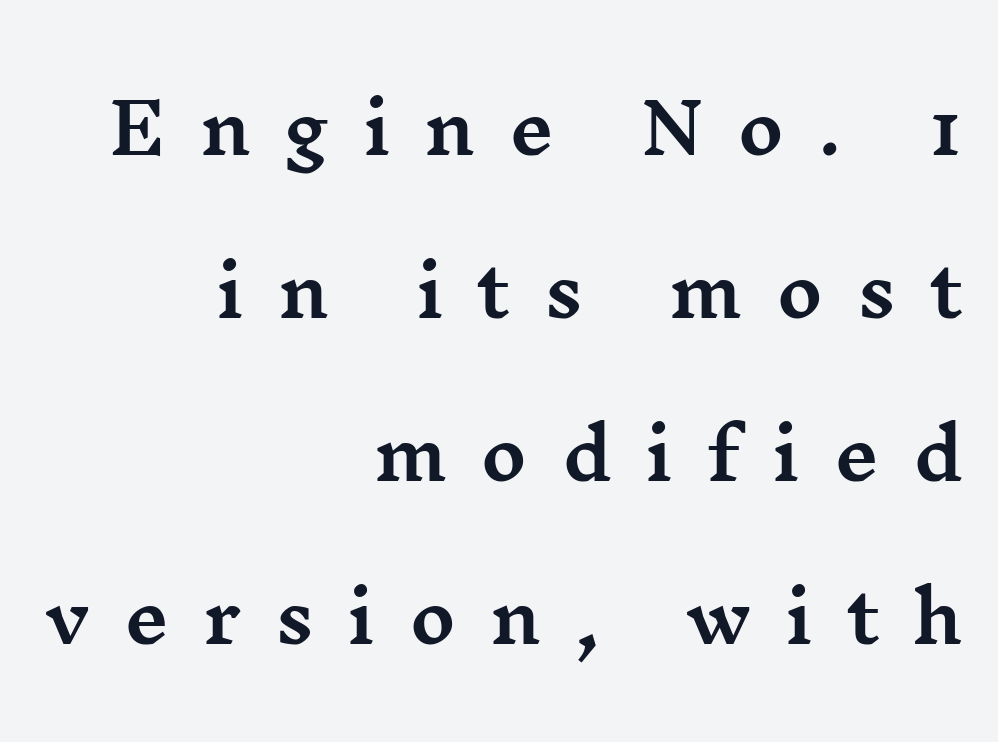
Is there any slant? The stems are plumb. Spacing verdict: proportional, widths tailored to each character. Little horizontal feet cap the strokes, marking this as serif type. The letters are spread apart with noticeably loose tracking. Clear beneath every line of the passage.
